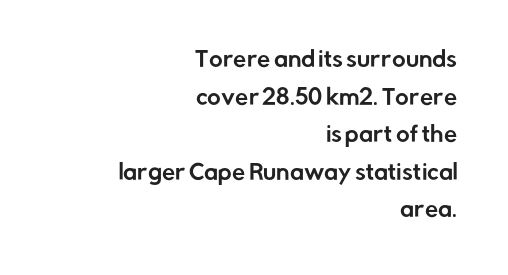
Q: Is the text italic (slanted)? A: No, it is upright.
Q: Is the text underlined? A: No.
Q: How is the paragraph aligned? A: Right-aligned.
Q: Is the spacing between letters normal or unusually wide? A: Normal.
